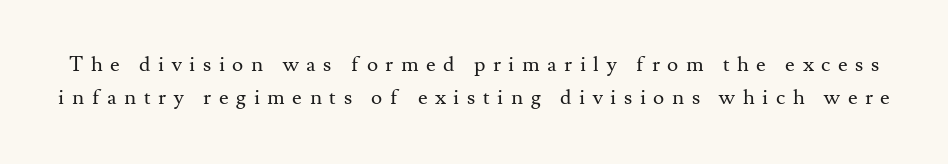
The image shows 21 px text type, upright; set normal line spacing (1.59x), unusually wide letter spacing (+0.36 em), not underlined.
